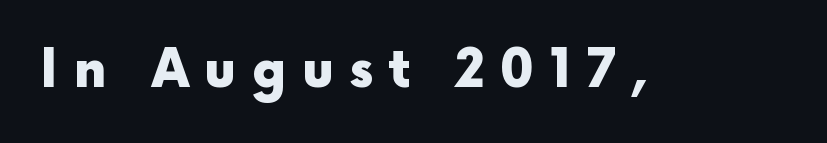
Has an underline been added? It has not. This sample uses a sans-serif face. This is heavy type, rendered in bold. Is there any slant? The stems are plumb. You could not count columns in this text — the font is proportionally spaced. The face used here is rendered with a markedly widened letterfit.
